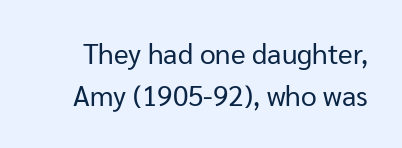
Examine the stroke ends and you'll find no serifs. The line-height multiplier appears to be the usual default. Type without underlining. Compared with typical body copy, the letter spacing here is the same.
